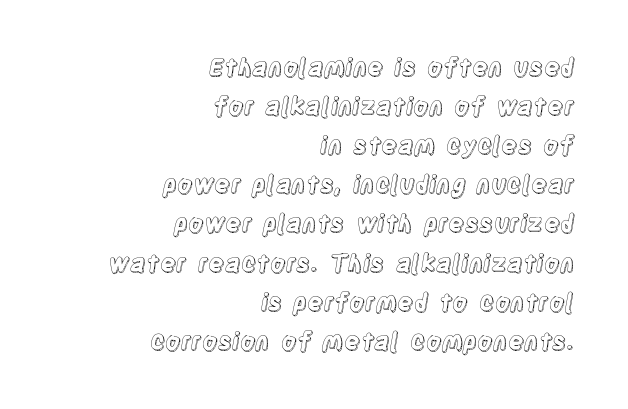
{"underline": "no", "align": "right", "line_spacing": "normal", "line_spacing_ratio": 1.63, "letter_spacing": "normal", "letter_spacing_em": 0.0, "glyph_px": 24}
